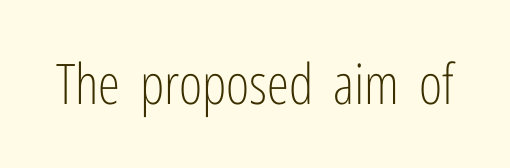
{"serif": "no", "italic": "no", "bold": "no", "weight": "light", "width": "condensed", "stroke_contrast": "low", "x_height": "medium", "monospaced": "no", "underline": "no", "letter_spacing": "normal", "letter_spacing_em": 0.0, "glyph_px": 56}
